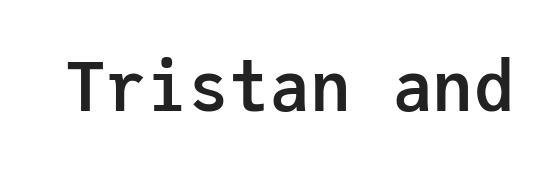
The image shows 68 px semibold sans-serif type, upright, monospaced; set normal letter spacing, not underlined; low stroke contrast and a medium x-height.
